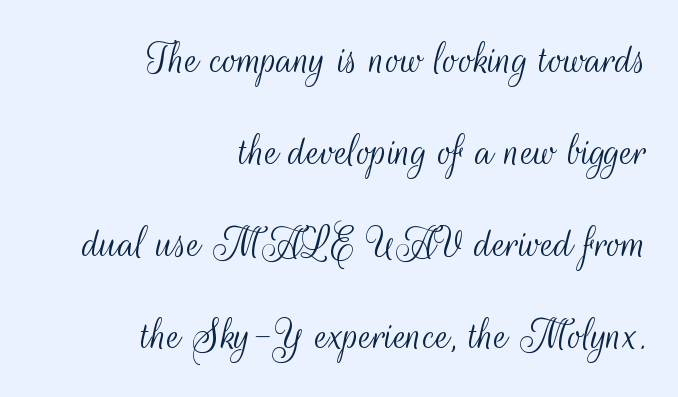
{"serif": "no", "bold": "no", "weight": "light", "width": "condensed", "stroke_contrast": "medium", "x_height": "small", "monospaced": "no", "underline": "no", "align": "right", "line_spacing": "loose", "line_spacing_ratio": 1.92, "letter_spacing": "normal", "letter_spacing_em": 0.0, "glyph_px": 48}
